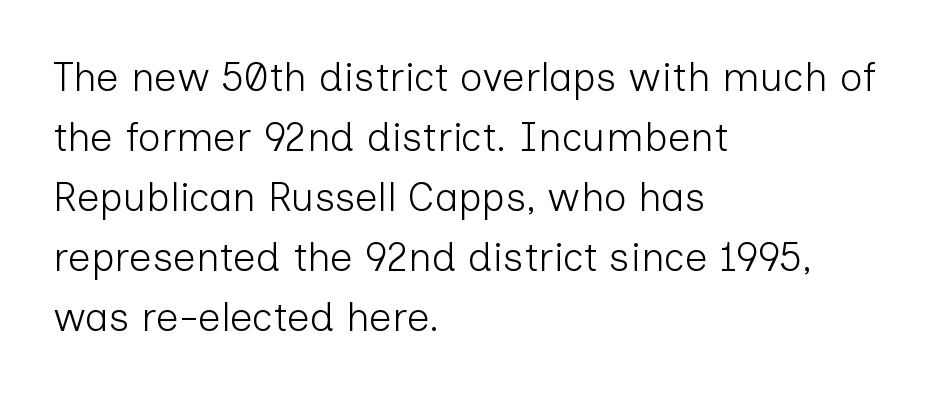
Q: Is the text bold? A: No.
Q: Is the text italic (slanted)? A: No, it is upright.
Q: Is the typeface a serif or a sans-serif typeface? A: Sans-serif.
Q: Is the text underlined? A: No.
Q: How is the paragraph aligned? A: Left-aligned.
Q: Is the spacing between letters normal or unusually wide? A: Normal.
Q: Is the spacing between lines tight, normal or loose? A: Normal.
Q: Width (condensed, normal, or wide)? A: Normal.
Q: Stroke contrast? A: Low.
Q: x-height? A: Medium.
Q: Monospaced? A: No.
